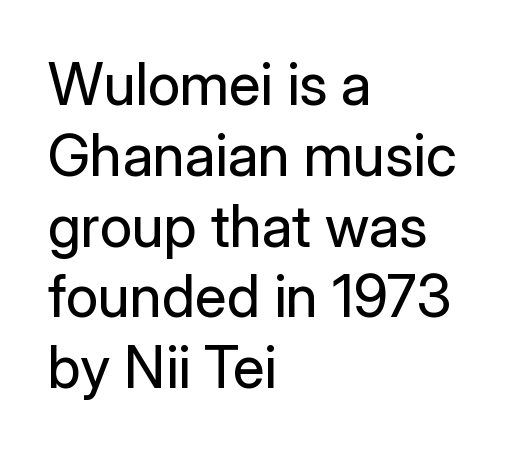
The image shows 58 px regular-weight sans-serif type, upright; set left-aligned, line spacing 1.22x, normal letter spacing, not underlined; low stroke contrast and a medium x-height.
